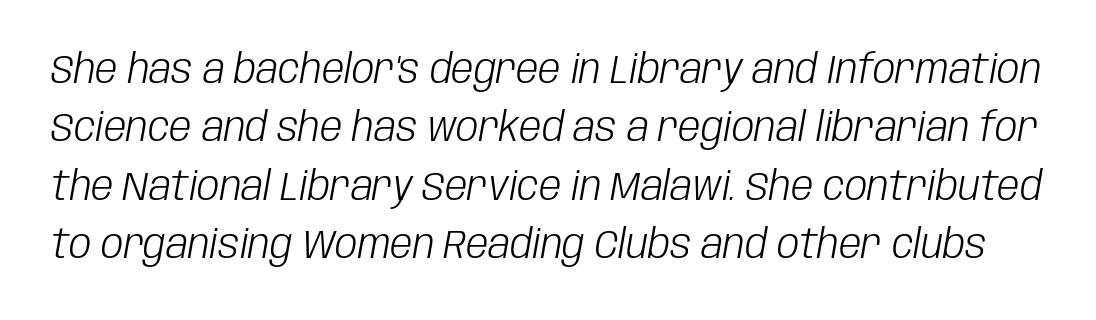
Q: Is the text bold? A: No.
Q: Is the text italic (slanted)? A: Yes, it leans right by about 10 degrees.
Q: Is the text underlined? A: No.
Q: Is the spacing between letters normal or unusually wide? A: Normal.
Q: Is the spacing between lines tight, normal or loose? A: Normal.
Q: Width (condensed, normal, or wide)? A: Condensed.
Q: Stroke contrast? A: Low.
Q: x-height? A: Large.
Q: Monospaced? A: No.
